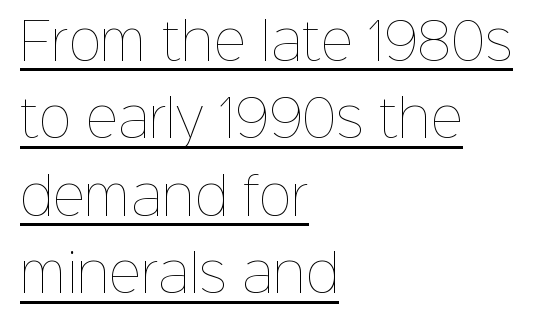
Q: Is the text bold? A: No.
Q: Is the text italic (slanted)? A: No, it is upright.
Q: Is the text underlined? A: Yes.
Q: How is the paragraph aligned? A: Left-aligned.
Q: Is the spacing between letters normal or unusually wide? A: Normal.
Q: Is the spacing between lines tight, normal or loose? A: Normal.
Q: Width (condensed, normal, or wide)? A: Normal.
Q: Stroke contrast? A: Low.
Q: x-height? A: Medium.
Q: Monospaced? A: No.
